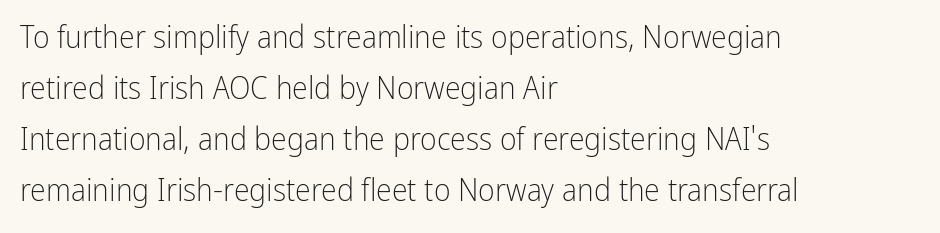
{"serif": "no", "italic": "no", "bold": "no", "weight": "light", "width": "condensed", "stroke_contrast": "low", "x_height": "medium", "monospaced": "no", "underline": "no", "align": "left", "line_spacing": "normal", "line_spacing_ratio": 1.59, "letter_spacing": "normal", "letter_spacing_em": 0.0, "glyph_px": 32}
